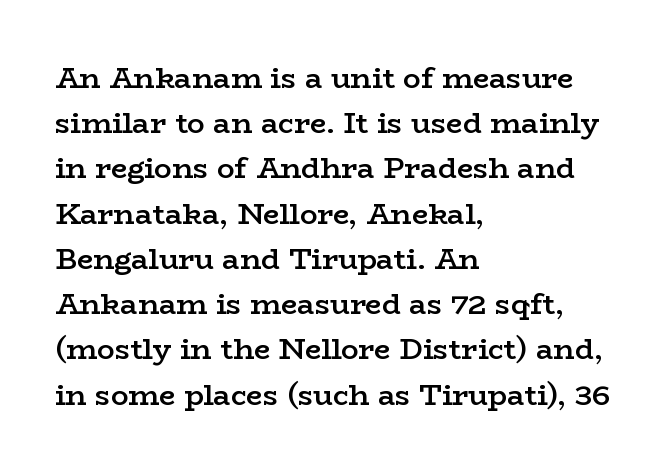
Its strokes are somewhat broadened, the hallmark of semibold type. A normal amount of white space separates one row of letters from the next. Tall strokes in this sample are plumb rather than angled. A serif font was chosen for this passage.
